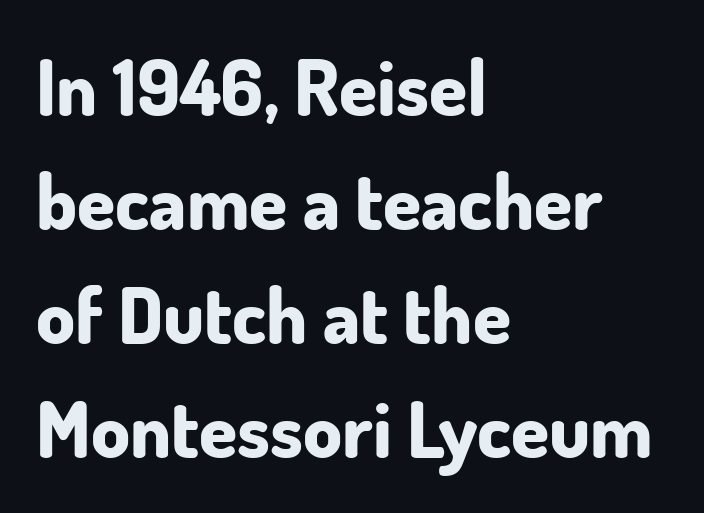
The image shows 77 px bold sans-serif type, upright; set left-aligned, normal line spacing (1.48x), normal letter spacing, not underlined; low stroke contrast and a small x-height.
